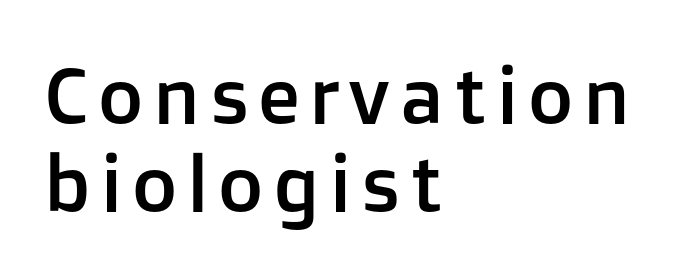
Q: Is the text italic (slanted)? A: No, it is upright.
Q: Is the typeface a serif or a sans-serif typeface? A: Sans-serif.
Q: Is the text underlined? A: No.
Q: How is the paragraph aligned? A: Left-aligned.
Q: Is the spacing between lines tight, normal or loose? A: Tight.
Q: Width (condensed, normal, or wide)? A: Normal.
Q: Stroke contrast? A: Low.
Q: x-height? A: Medium.
Q: Monospaced? A: No.
